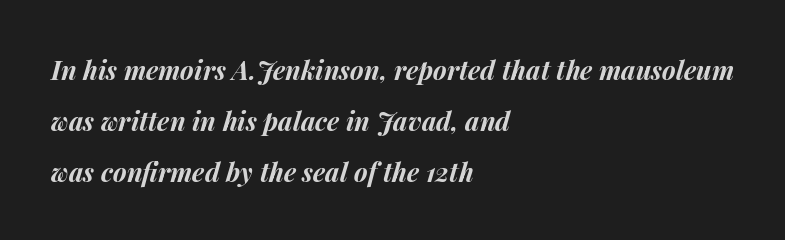
Q: Is the text bold? A: Yes.
Q: Is the text italic (slanted)? A: Yes, it leans right by about 14 degrees.
Q: Is the text underlined? A: No.
Q: How is the paragraph aligned? A: Left-aligned.
Q: Is the spacing between letters normal or unusually wide? A: Normal.
Q: Is the spacing between lines tight, normal or loose? A: Loose.
